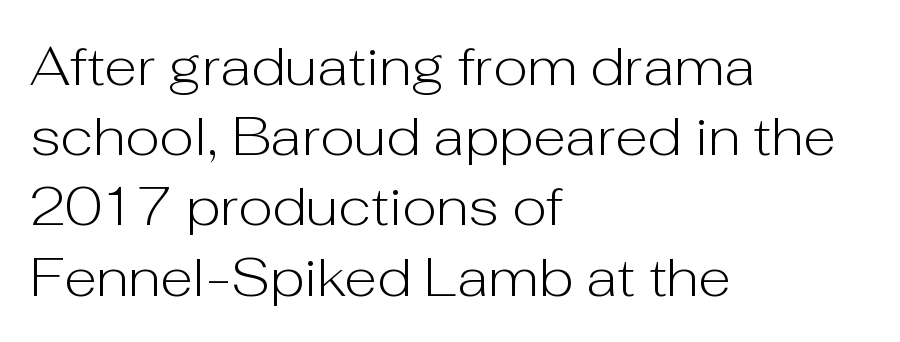
{"serif": "no", "italic": "no", "bold": "no", "weight": "light", "width": "normal", "stroke_contrast": "low", "x_height": "medium", "monospaced": "no", "underline": "no", "align": "left", "line_spacing": "normal", "line_spacing_ratio": 1.3, "letter_spacing": "normal", "letter_spacing_em": 0.0, "glyph_px": 54}
